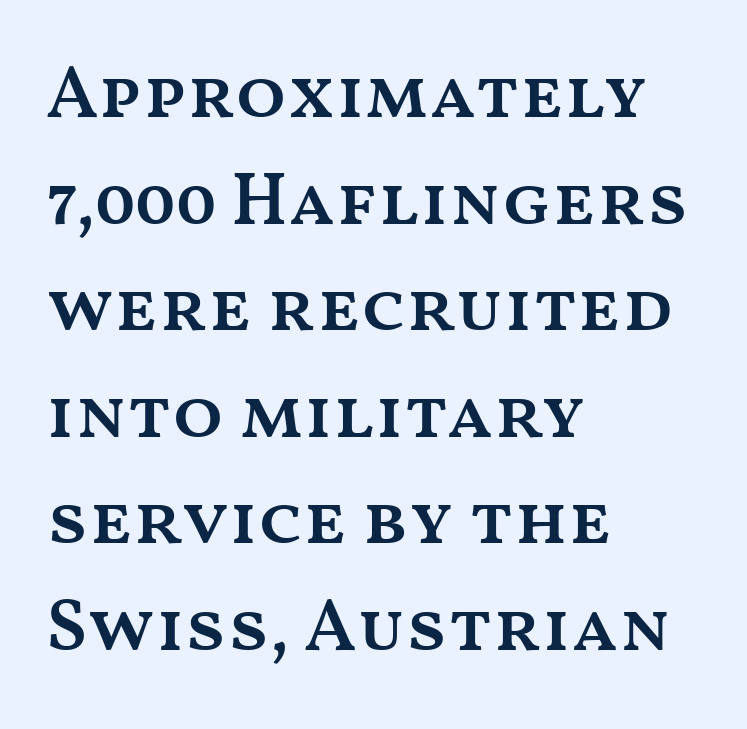
A student would call this left alignment; a typographer would say flush left, rag right. Beneath every word, the page is bare. Weight check: semibold — heavier than regular, not quite bold. A roman cut, with each character standing at attention. Notice how descenders clear the ascenders below comfortably — that's standard leading. You could call the tracking neutral — neither tight nor loose.
